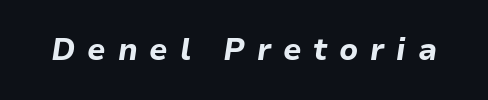
Has an underline been added? It has not. Weight: bold. Between one letter and the next there's a generous, obvious gap. Italic? Definitely — the glyphs are oblique. These lines are rendered in a variable-pitch font.
